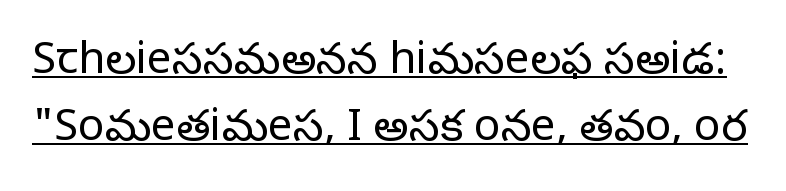
Q: Is the text bold? A: No.
Q: Is the text italic (slanted)? A: No, it is upright.
Q: Is the typeface a serif or a sans-serif typeface? A: Serif.
Q: Is the text underlined? A: Yes.
Q: Is the spacing between letters normal or unusually wide? A: Normal.
Q: Is the spacing between lines tight, normal or loose? A: Normal.
Q: Width (condensed, normal, or wide)? A: Normal.
Q: Stroke contrast? A: Low.
Q: x-height? A: Large.
Q: Monospaced? A: No.
